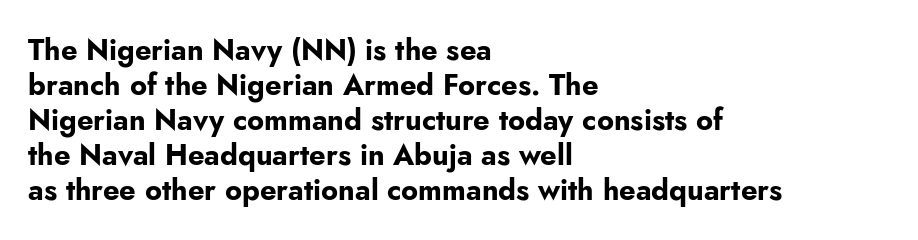
Q: Is the text bold? A: Yes.
Q: Is the text italic (slanted)? A: No, it is upright.
Q: Is the typeface a serif or a sans-serif typeface? A: Sans-serif.
Q: Is the text underlined? A: No.
Q: How is the paragraph aligned? A: Left-aligned.
Q: Is the spacing between letters normal or unusually wide? A: Normal.
Q: Width (condensed, normal, or wide)? A: Normal.
Q: Stroke contrast? A: Low.
Q: x-height? A: Small.
Q: Monospaced? A: No.
